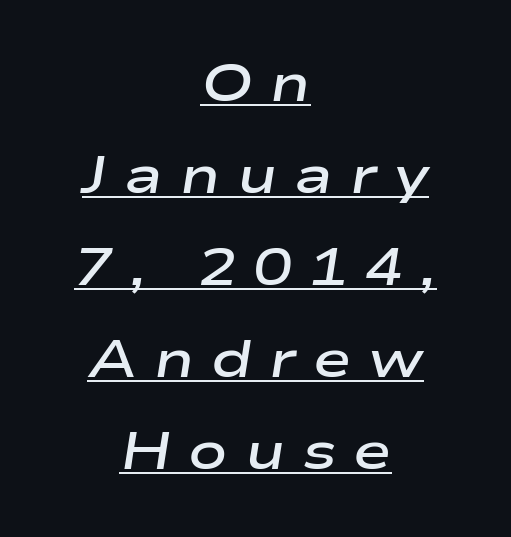
Q: Is the text bold? A: Semi-bold.
Q: Is the text italic (slanted)? A: Yes, it leans right by about 9 degrees.
Q: Is the text underlined? A: Yes.
Q: How is the paragraph aligned? A: Centered.
Q: Is the spacing between letters normal or unusually wide? A: Unusually wide.
Q: Width (condensed, normal, or wide)? A: Wide.
Q: Stroke contrast? A: Low.
Q: x-height? A: Medium.
Q: Monospaced? A: No.
